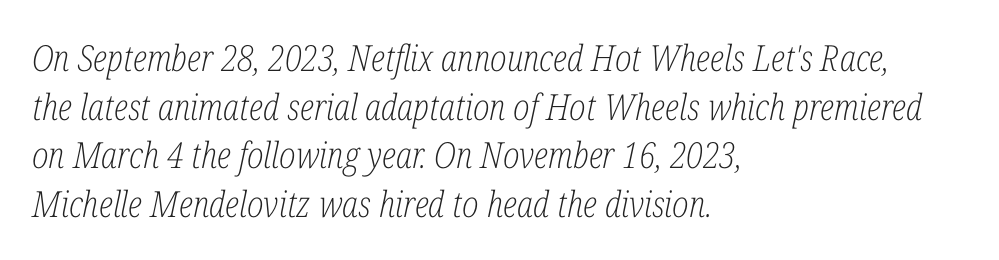
The image shows 36 px light, condensed serif type, italic (leaning right); set left-aligned, normal line spacing (1.35x), normal letter spacing, not underlined; low stroke contrast and a medium x-height.
